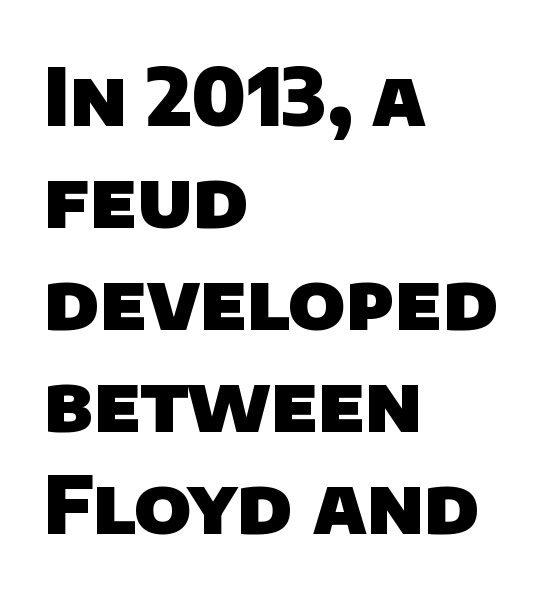
The compositor pushed each line to the left boundary. The baseline area is clear. This rendering employs a face without finishing strokes, i.e., a sans-serif. There is no visible air inserted between adjacent glyphs. What weight is shown? A full bold with thick strokes.
